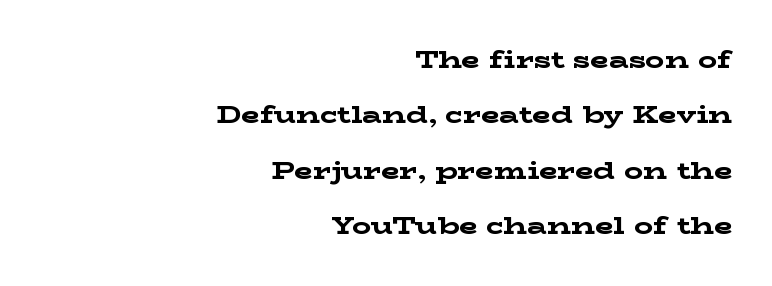
The image shows 24 px bold type, upright; set right-aligned, loose line spacing (2.31x), normal letter spacing, not underlined.
